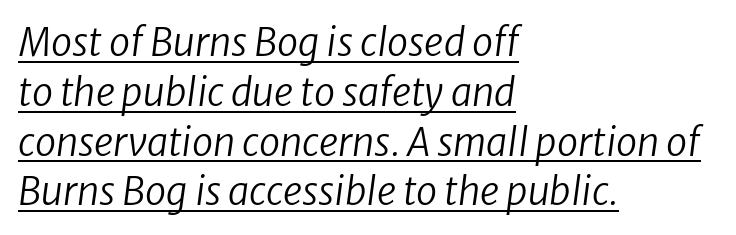
The image shows 38 px regular-weight type, italic (leaning right); set left-aligned, normal line spacing (1.31x), normal letter spacing, underlined; low stroke contrast and a medium x-height.
